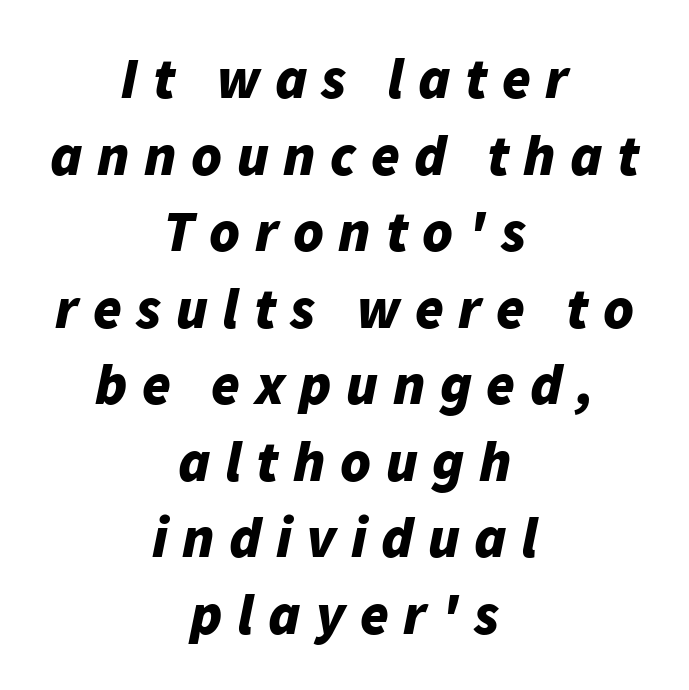
The image shows 58 px bold type, italic (leaning right); set centered, normal line spacing (1.32x), unusually wide letter spacing (+0.25 em), not underlined; low stroke contrast and a medium x-height.
